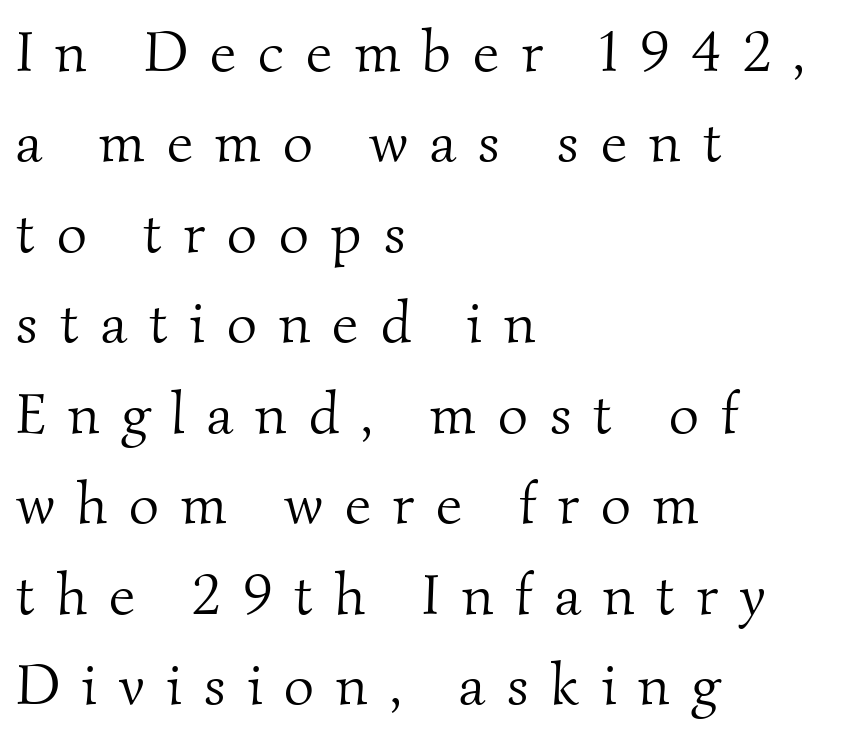
Q: Is the text bold? A: No.
Q: Is the typeface a serif or a sans-serif typeface? A: Serif.
Q: Is the text underlined? A: No.
Q: How is the paragraph aligned? A: Left-aligned.
Q: Is the spacing between letters normal or unusually wide? A: Unusually wide.
Q: Is the spacing between lines tight, normal or loose? A: Normal.
Q: Width (condensed, normal, or wide)? A: Normal.
Q: Stroke contrast? A: Medium.
Q: x-height? A: Small.
Q: Monospaced? A: No.
